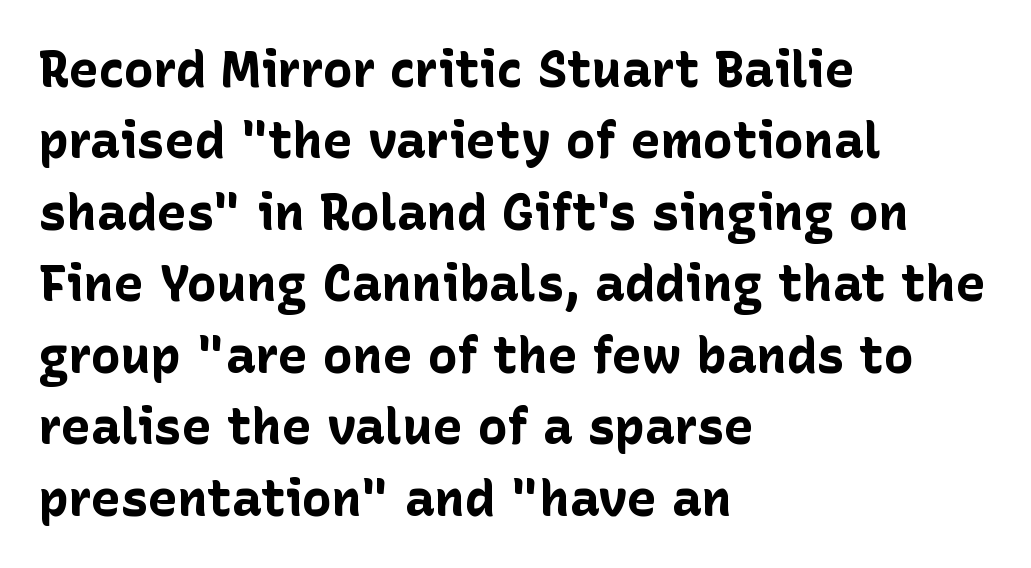
The image shows 50 px bold sans-serif type, upright; set left-aligned, normal line spacing (1.43x), normal letter spacing, not underlined; low stroke contrast and a medium x-height.
